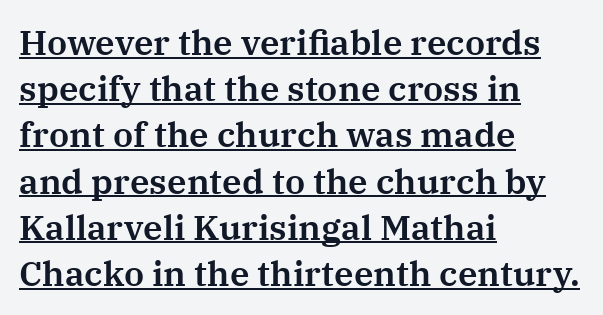
{"serif": "yes", "italic": "no", "width": "normal", "stroke_contrast": "medium", "x_height": "medium", "monospaced": "no", "underline": "yes", "align": "left", "line_spacing": "normal", "line_spacing_ratio": 1.32, "letter_spacing": "normal", "letter_spacing_em": 0.0, "glyph_px": 35}
